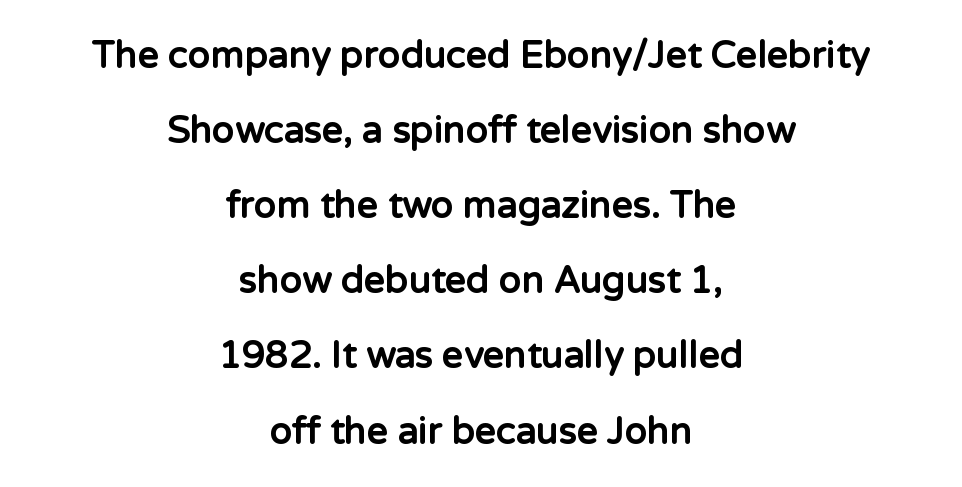
The block of text is sparse from top to bottom, with ample space between rows. The passage shown is typeset with a sans-serif family. The lines in this sample share a center point and differ in where they start and stop. Is this a fixed-width face? No — the glyphs have proportional, varying widths. If you drew a line through each stem, it would be perfectly vertical.
